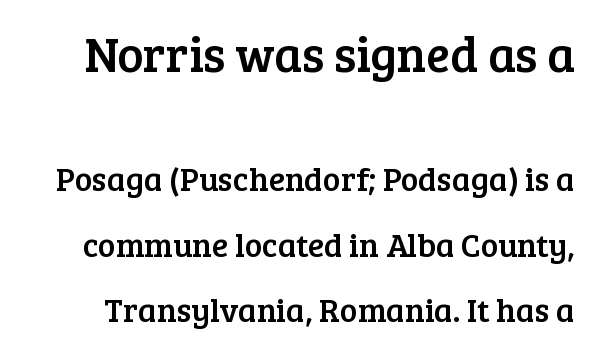
Q: Is the text italic (slanted)? A: No, it is upright.
Q: Is the typeface a serif or a sans-serif typeface? A: Serif.
Q: Is the text underlined? A: No.
Q: Is the spacing between letters normal or unusually wide? A: Normal.
Q: Is the spacing between lines tight, normal or loose? A: Loose.
Q: Which block of text is set in a larger size, the first (top) or the second (bottom)? A: The first (top) one.
Q: Width (condensed, normal, or wide)? A: Normal.
Q: Stroke contrast? A: Low.
Q: x-height? A: Medium.
Q: Monospaced? A: No.
